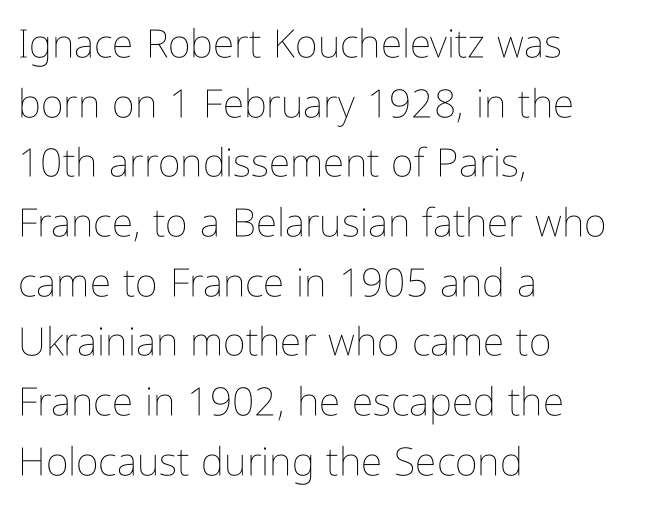
Q: Is the text bold? A: No.
Q: Is the text italic (slanted)? A: No, it is upright.
Q: Is the text underlined? A: No.
Q: How is the paragraph aligned? A: Left-aligned.
Q: Is the spacing between letters normal or unusually wide? A: Normal.
Q: Is the spacing between lines tight, normal or loose? A: Normal.
Q: Width (condensed, normal, or wide)? A: Condensed.
Q: Stroke contrast? A: Low.
Q: x-height? A: Medium.
Q: Monospaced? A: No.
